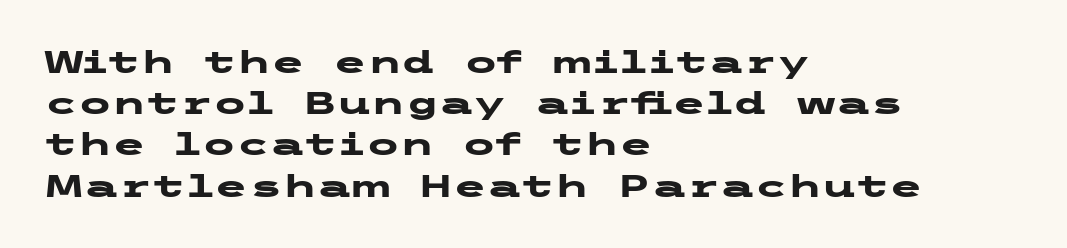
{"serif": "no", "italic": "no", "bold": "yes", "weight": "heavy", "width": "wide", "stroke_contrast": "low", "x_height": "medium", "underline": "no", "align": "left", "line_spacing": "normal", "line_spacing_ratio": 1.33, "letter_spacing": "normal", "letter_spacing_em": 0.0, "glyph_px": 31}
